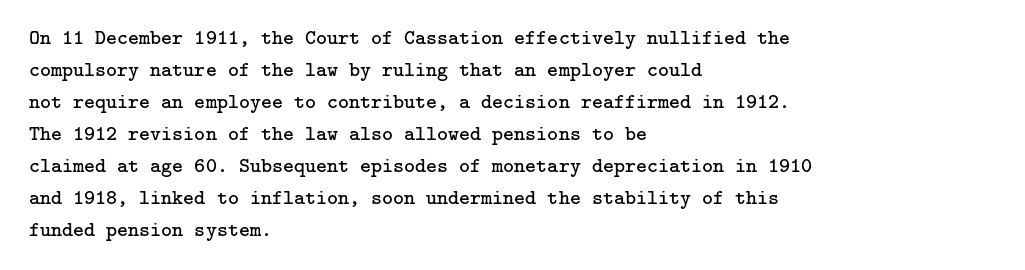
The image shows 21 px text type, upright; set left-aligned, normal line spacing (1.52x), normal letter spacing, not underlined.
